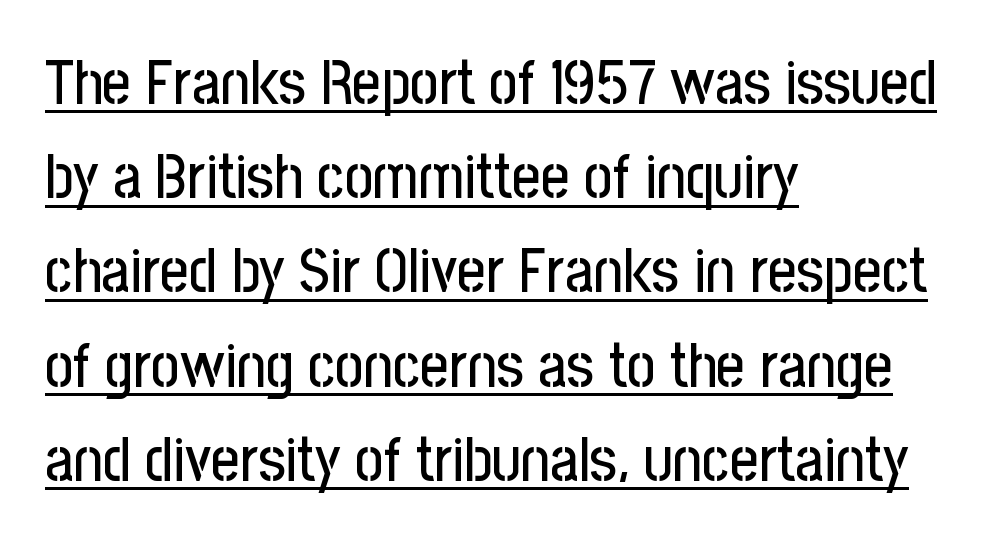
The image shows 62 px condensed sans-serif type, upright; set left-aligned, normal line spacing (1.52x), normal letter spacing, underlined; low stroke contrast and a medium x-height.
